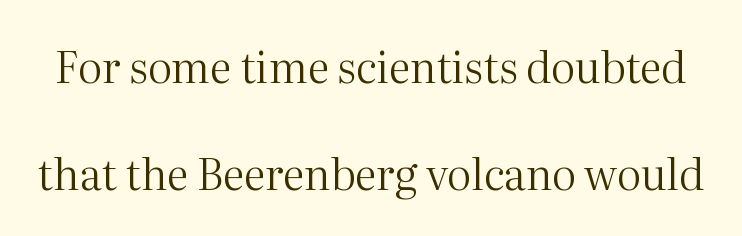
{"serif": "yes", "italic": "no", "bold": "no", "weight": "regular", "width": "normal", "stroke_contrast": "medium", "x_height": "medium", "monospaced": "no", "underline": "no", "line_spacing": "loose", "line_spacing_ratio": 2.48, "letter_spacing": "normal", "letter_spacing_em": 0.0, "glyph_px": 43}
